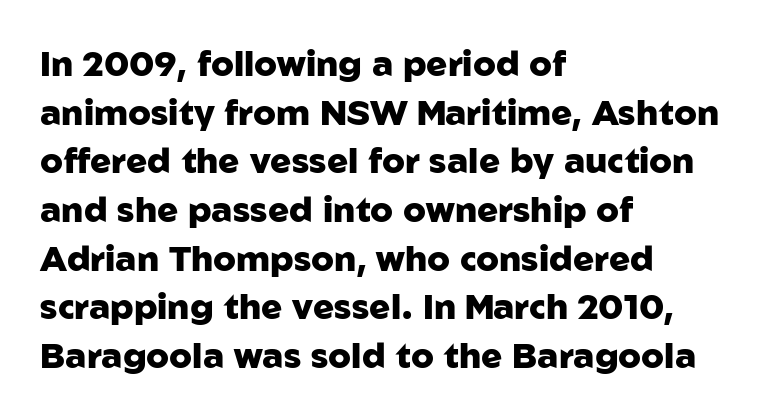
Q: Is the text bold? A: Yes.
Q: Is the text italic (slanted)? A: No, it is upright.
Q: Is the typeface a serif or a sans-serif typeface? A: Sans-serif.
Q: Is the text underlined? A: No.
Q: How is the paragraph aligned? A: Left-aligned.
Q: Is the spacing between letters normal or unusually wide? A: Normal.
Q: Is the spacing between lines tight, normal or loose? A: Normal.
Q: Width (condensed, normal, or wide)? A: Normal.
Q: Stroke contrast? A: Low.
Q: x-height? A: Medium.
Q: Monospaced? A: No.
